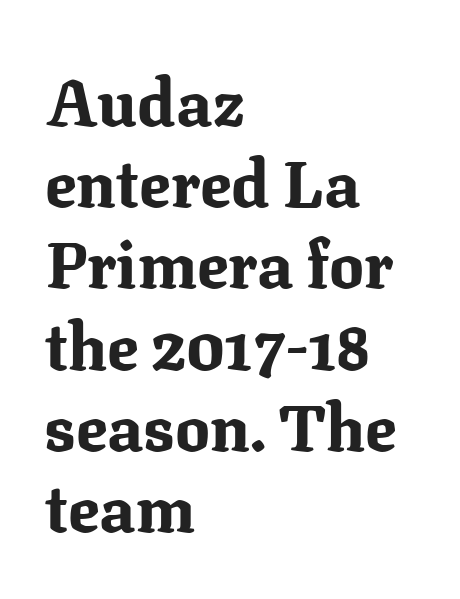
Q: Is the text bold? A: Yes.
Q: Is the text italic (slanted)? A: No, it is upright.
Q: Is the typeface a serif or a sans-serif typeface? A: Serif.
Q: Is the text underlined? A: No.
Q: How is the paragraph aligned? A: Left-aligned.
Q: Is the spacing between letters normal or unusually wide? A: Normal.
Q: Is the spacing between lines tight, normal or loose? A: Normal.
Q: Width (condensed, normal, or wide)? A: Normal.
Q: Stroke contrast? A: Medium.
Q: x-height? A: Medium.
Q: Monospaced? A: No.
